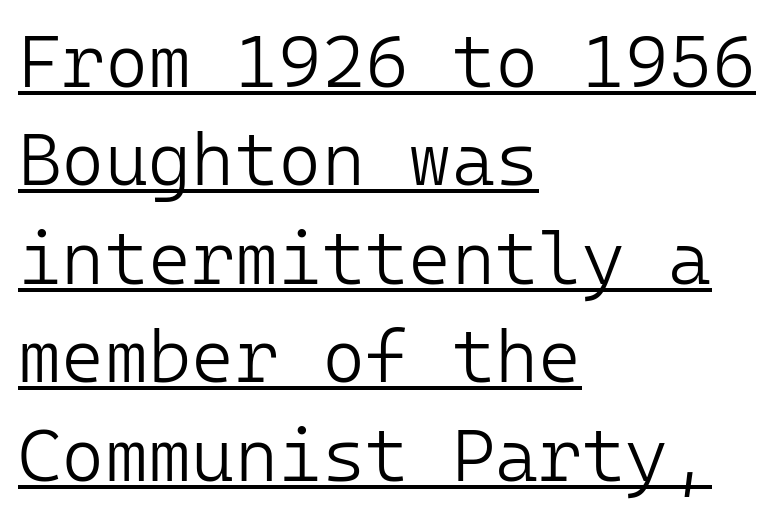
The image shows 74 px light sans-serif type, upright, monospaced; set left-aligned, normal line spacing (1.33x), normal letter spacing, underlined; low stroke contrast and a medium x-height.
